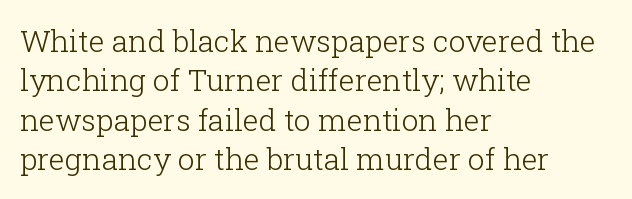
Words float on clear page, feet unadorned. This rendering employs a face with finishing strokes, i.e., a serif. The passage shown is not bold in any degree. Between one letter and the next there's only the usual sliver of space.
